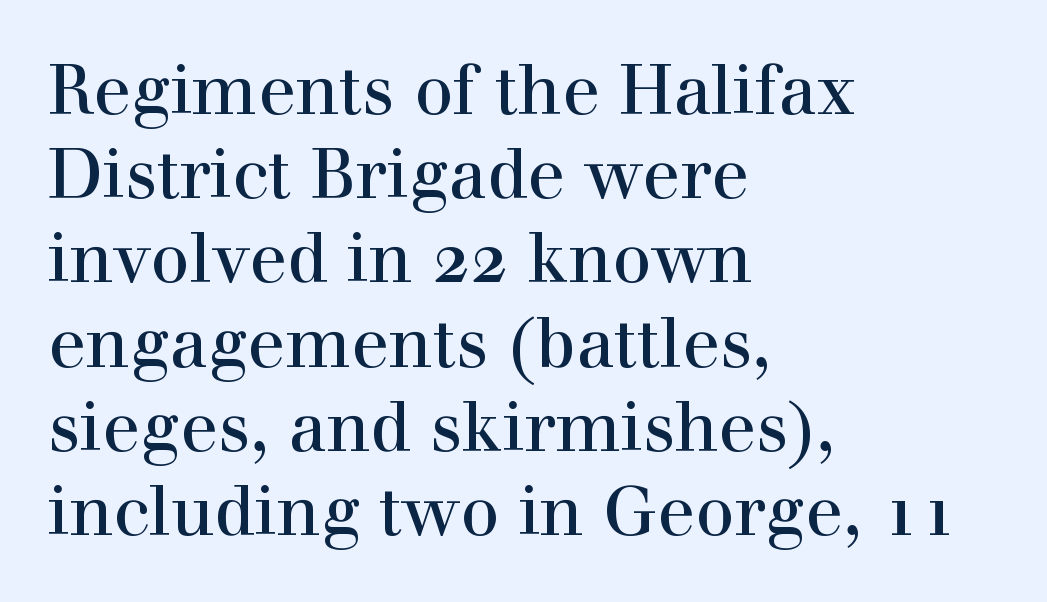
{"serif": "yes", "italic": "no", "width": "normal", "x_height": "medium", "monospaced": "no", "underline": "no", "align": "left", "line_spacing_ratio": 1.22, "letter_spacing": "normal", "letter_spacing_em": 0.0, "glyph_px": 69}
